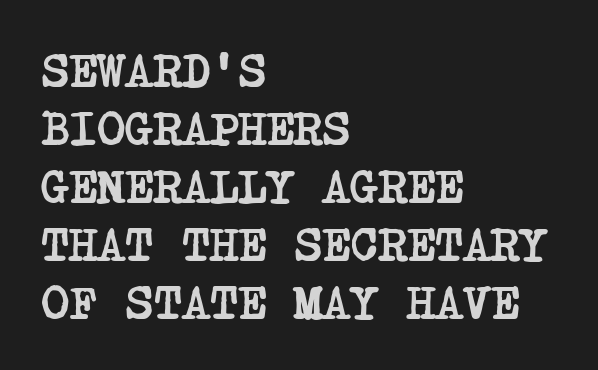
{"serif": "yes", "bold": "yes", "weight": "semibold", "width": "condensed", "stroke_contrast": "low", "x_height": "large", "underline": "no", "align": "left", "line_spacing_ratio": 1.21, "letter_spacing": "normal", "letter_spacing_em": 0.0, "glyph_px": 48}
